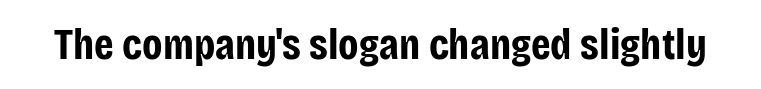
Q: Is the text bold? A: Yes.
Q: Is the text italic (slanted)? A: No, it is upright.
Q: Is the typeface a serif or a sans-serif typeface? A: Sans-serif.
Q: Is the text underlined? A: No.
Q: Is the spacing between letters normal or unusually wide? A: Normal.
Q: Width (condensed, normal, or wide)? A: Condensed.
Q: Stroke contrast? A: Low.
Q: x-height? A: Large.
Q: Monospaced? A: No.
